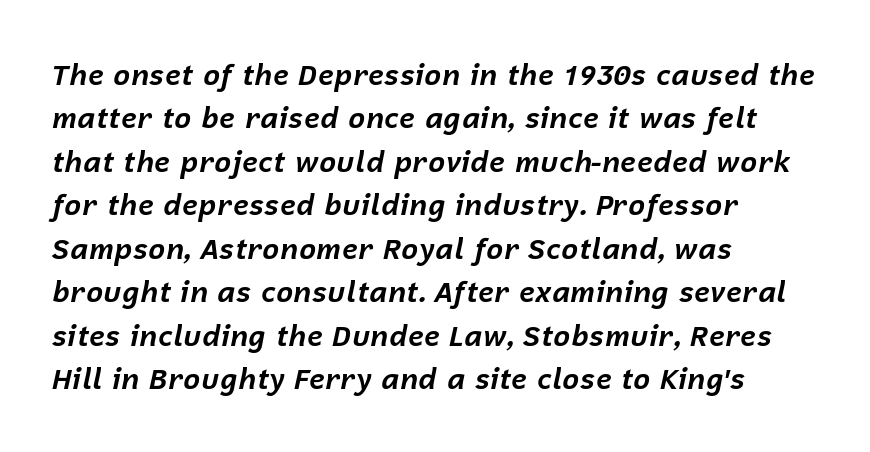
The image shows 29 px bold type, italic (leaning right); set left-aligned, normal line spacing (1.5x), normal letter spacing, not underlined; low stroke contrast and a medium x-height.
